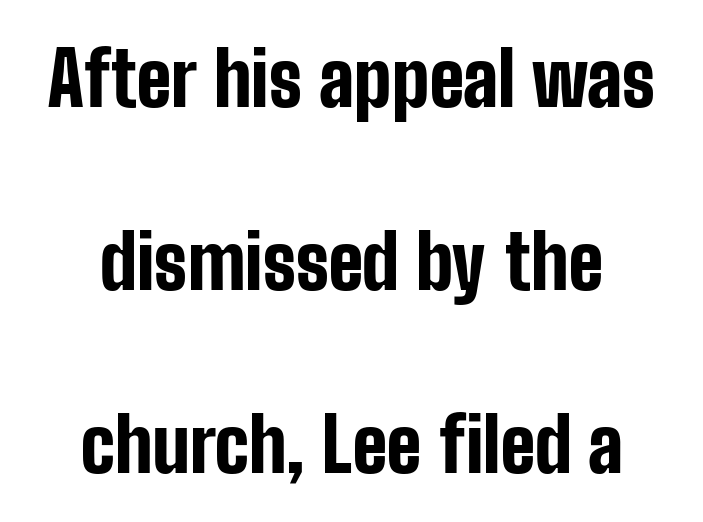
The image shows 75 px bold, condensed sans-serif type, upright; set loose line spacing (2.44x), normal letter spacing, not underlined; low stroke contrast and a medium x-height.
